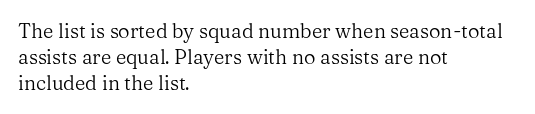
The image shows 20 px text type, upright; set left-aligned, normal line spacing (1.29x), normal letter spacing, not underlined.
